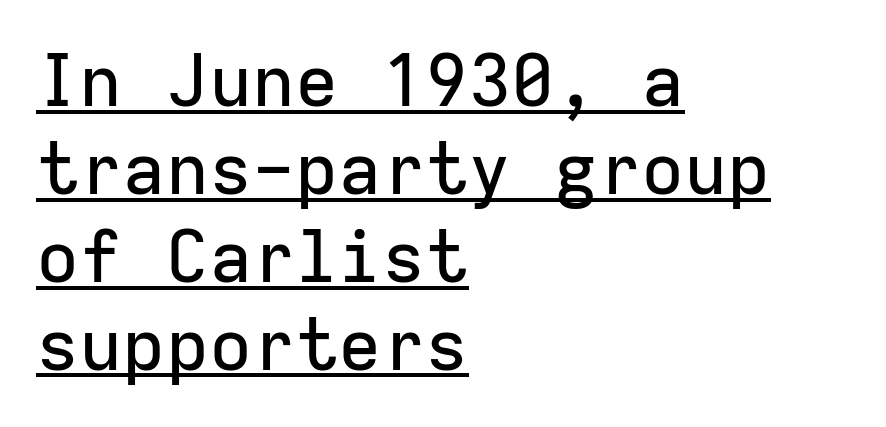
The font family rendered here belongs to the sans-serif group. The letters march in equal steps, a hallmark of fixed-pitch type. The rendered words wear a rule along their underside. Where is the straight margin? On the left. Words appear dense and cohesive because spacing is normal. A typesetter would mark this as roman, not italic.
